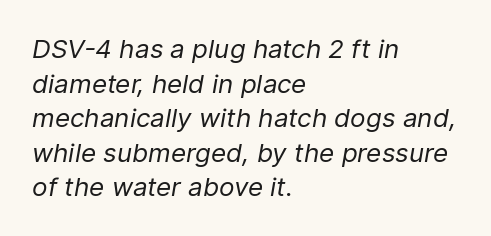
The image shows 26 px text type, italic (leaning right); set left-aligned, normal line spacing (1.33x), normal letter spacing, not underlined.
